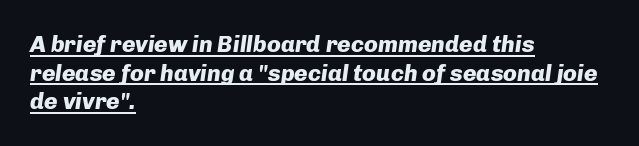
Q: Is the text bold? A: Yes.
Q: Is the text italic (slanted)? A: Yes, it leans right by about 8 degrees.
Q: Is the text underlined? A: Yes.
Q: How is the paragraph aligned? A: Left-aligned.
Q: Is the spacing between letters normal or unusually wide? A: Normal.
